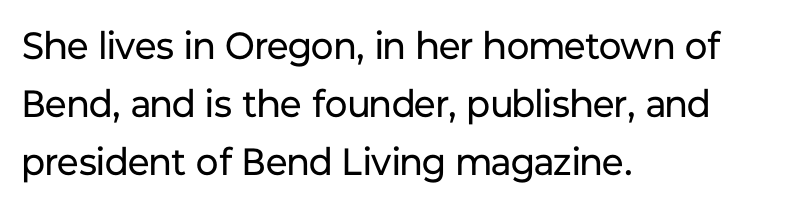
Q: Is the text bold? A: No.
Q: Is the text italic (slanted)? A: No, it is upright.
Q: Is the typeface a serif or a sans-serif typeface? A: Sans-serif.
Q: Is the text underlined? A: No.
Q: How is the paragraph aligned? A: Left-aligned.
Q: Is the spacing between letters normal or unusually wide? A: Normal.
Q: Is the spacing between lines tight, normal or loose? A: Normal.
Q: Width (condensed, normal, or wide)? A: Normal.
Q: Stroke contrast? A: Low.
Q: x-height? A: Medium.
Q: Monospaced? A: No.
